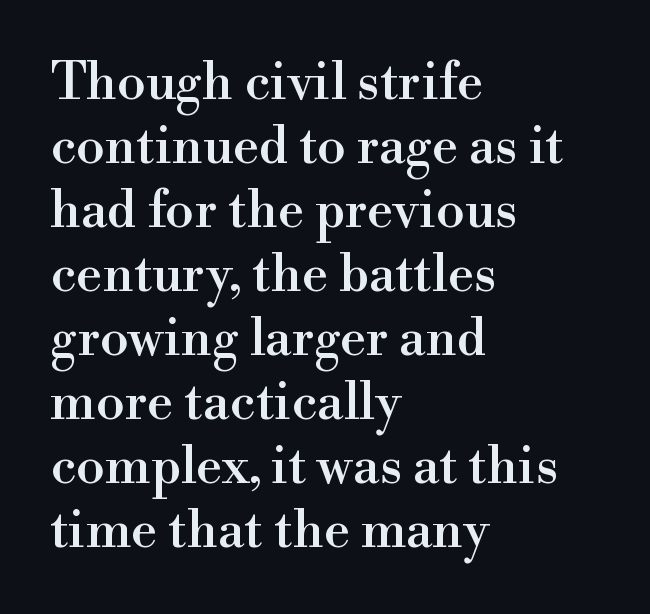
{"serif": "yes", "italic": "no", "width": "normal", "stroke_contrast": "high", "x_height": "small", "monospaced": "no", "underline": "no", "align": "left", "line_spacing_ratio": 1.23, "letter_spacing": "normal", "letter_spacing_em": 0.0, "glyph_px": 52}
